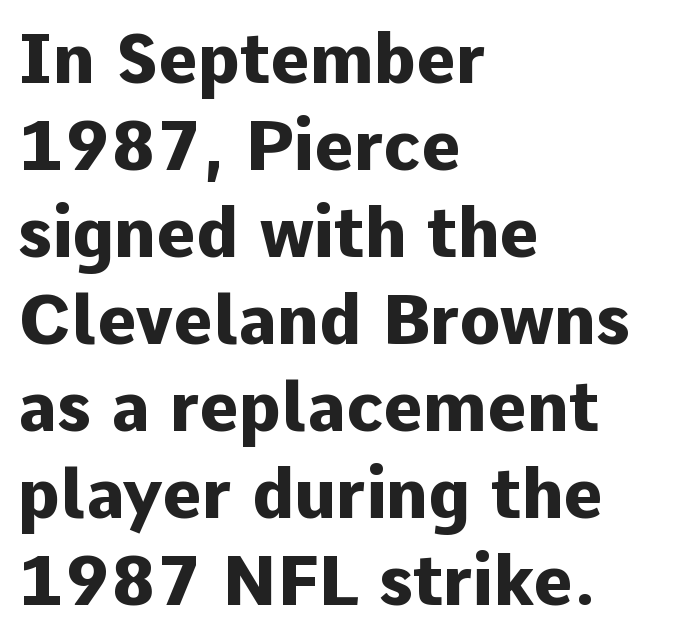
{"serif": "no", "italic": "no", "bold": "yes", "weight": "heavy", "width": "normal", "stroke_contrast": "low", "x_height": "medium", "monospaced": "no", "underline": "no", "align": "left", "line_spacing": "normal", "line_spacing_ratio": 1.28, "letter_spacing": "normal", "letter_spacing_em": 0.0, "glyph_px": 68}
